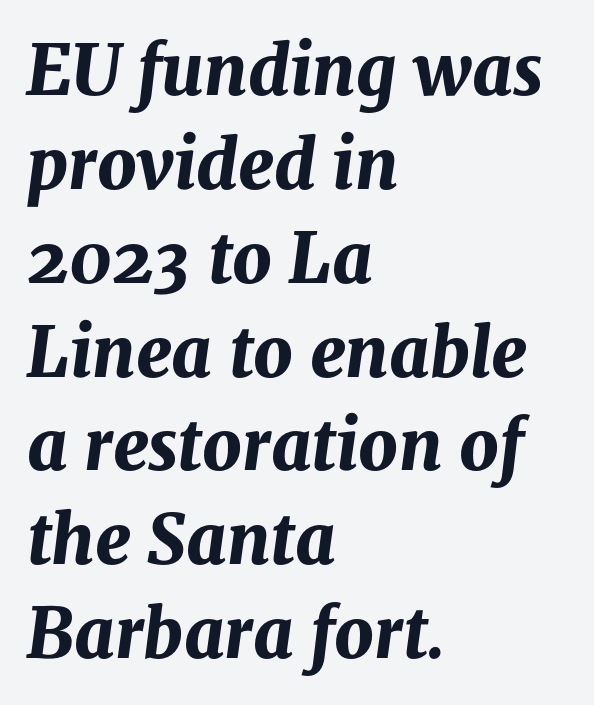
The image shows 69 px bold type, italic (leaning right); set left-aligned, normal line spacing (1.36x), normal letter spacing, not underlined; medium stroke contrast and a medium x-height.
